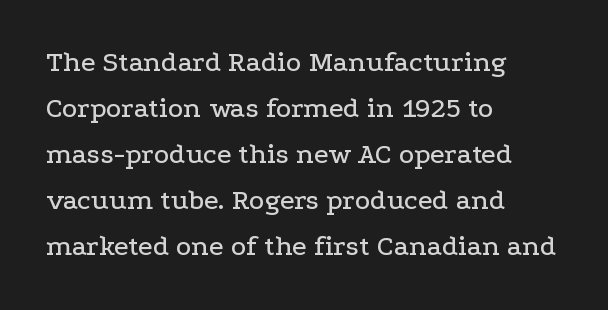
{"serif": "yes", "italic": "no", "width": "wide", "stroke_contrast": "low", "x_height": "medium", "monospaced": "no", "underline": "no", "align": "left", "line_spacing": "normal", "line_spacing_ratio": 1.59, "letter_spacing": "normal", "letter_spacing_em": 0.0, "glyph_px": 29}
